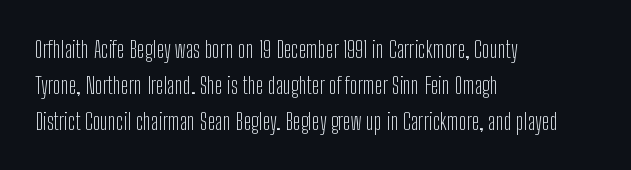
The foot of each line stays bare and open. It's the straight-up-and-down kind of type. The gaps between neighbouring characters are ordinary and unremarkable. A normal amount of white space separates one row of letters from the next. Typeset ragged right — the left edge is the straight one. Is the stroke heavy? The answer is a plain regular-or-lighter.
